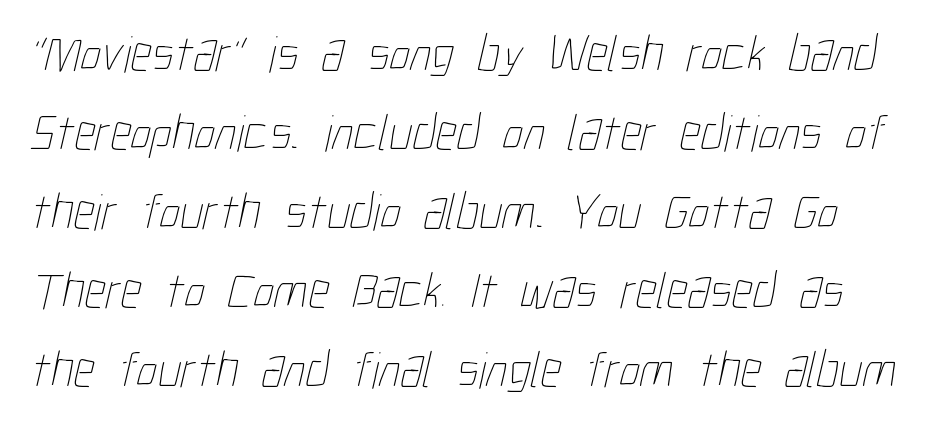
The image shows 52 px thin, condensed type; set normal line spacing (1.52x), normal letter spacing, not underlined; low stroke contrast and a medium x-height.
